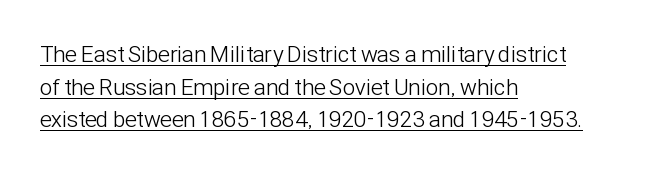
The image shows 23 px text type, upright; set left-aligned, normal line spacing (1.42x), normal letter spacing, underlined.
